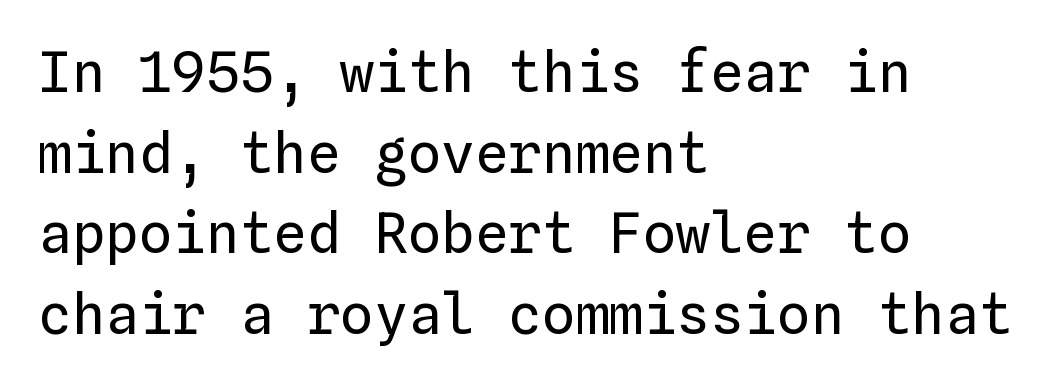
Which margin do the lines hug? The left one — the right edge is uneven. Each stroke keeps to a modest, everyday thickness or less. Caption: standard tracking, unaltered. Monospaced: the letters line up in strict vertical columns.
